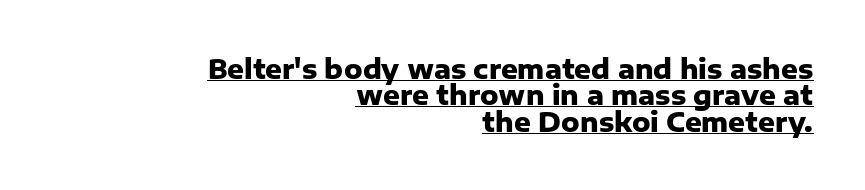
Q: Is the text bold? A: Yes.
Q: Is the text italic (slanted)? A: No, it is upright.
Q: Is the text underlined? A: Yes.
Q: How is the paragraph aligned? A: Right-aligned.
Q: Is the spacing between letters normal or unusually wide? A: Normal.
Q: Is the spacing between lines tight, normal or loose? A: Tight.
